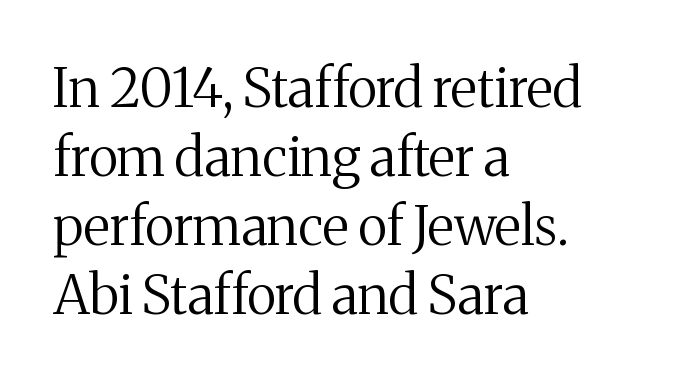
Where is the straight margin? On the left. Letter spacing: default. Proportional: the letters do not fall into vertical columns. The space between consecutive lines is moderate. Notice how the stems are strictly vertical — no italics here. The baseline area is clear.
